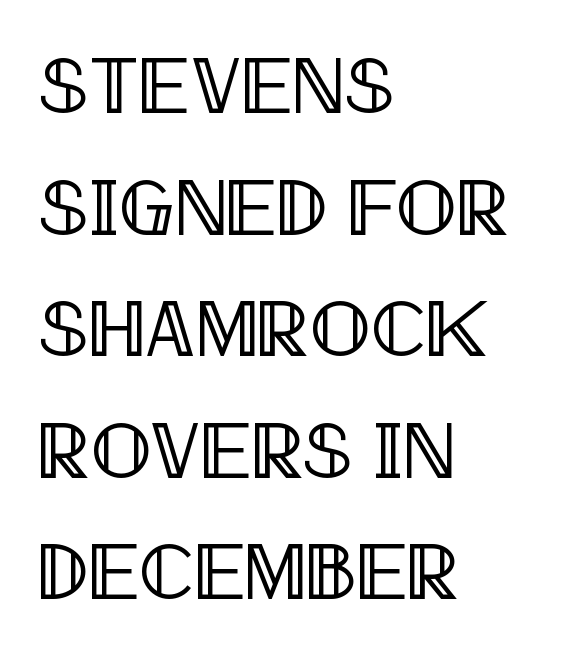
{"italic": "no", "width": "condensed", "x_height": "large", "monospaced": "no", "underline": "no", "align": "left", "line_spacing": "normal", "line_spacing_ratio": 1.52, "letter_spacing": "normal", "letter_spacing_em": 0.0, "glyph_px": 80}
